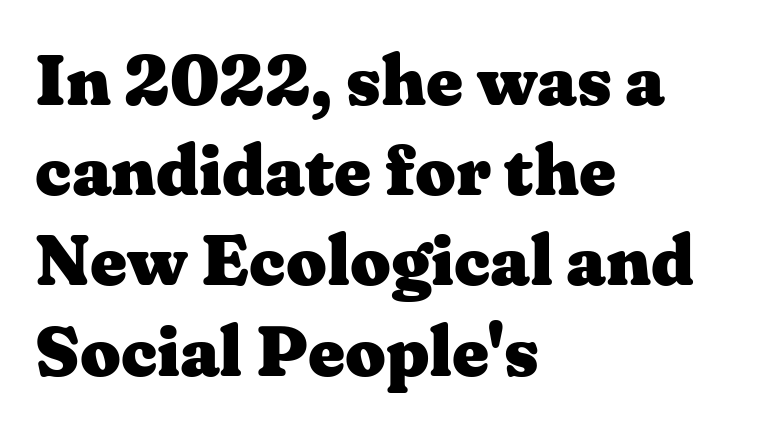
The image shows 71 px heavy, wide serif type, upright; set left-aligned, normal line spacing (1.27x), normal letter spacing, not underlined; medium stroke contrast and a medium x-height.
